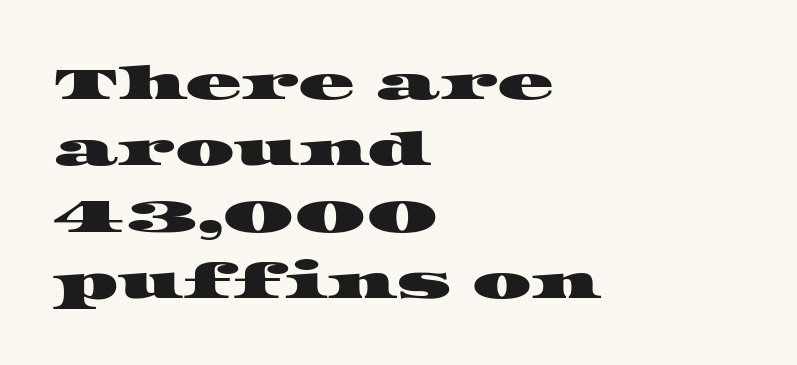
Q: Is the typeface a serif or a sans-serif typeface? A: Serif.
Q: Is the text underlined? A: No.
Q: How is the paragraph aligned? A: Left-aligned.
Q: Is the spacing between letters normal or unusually wide? A: Normal.
Q: Is the spacing between lines tight, normal or loose? A: Normal.
Q: Width (condensed, normal, or wide)? A: Wide.
Q: Stroke contrast? A: High.
Q: x-height? A: Large.
Q: Monospaced? A: No.
